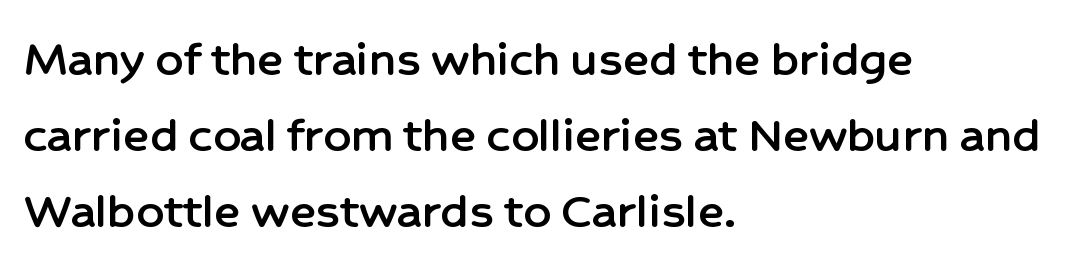
The typography opts for an upright posture over an oblique one. The leading is moderate, giving the passage an even texture. The passage shown is typed in a proportional face where columns would drift. A bare baseline throughout the passage. Default kerning and tracking; the words read as compact shapes. Leftover space on each line is placed entirely after the last word.
